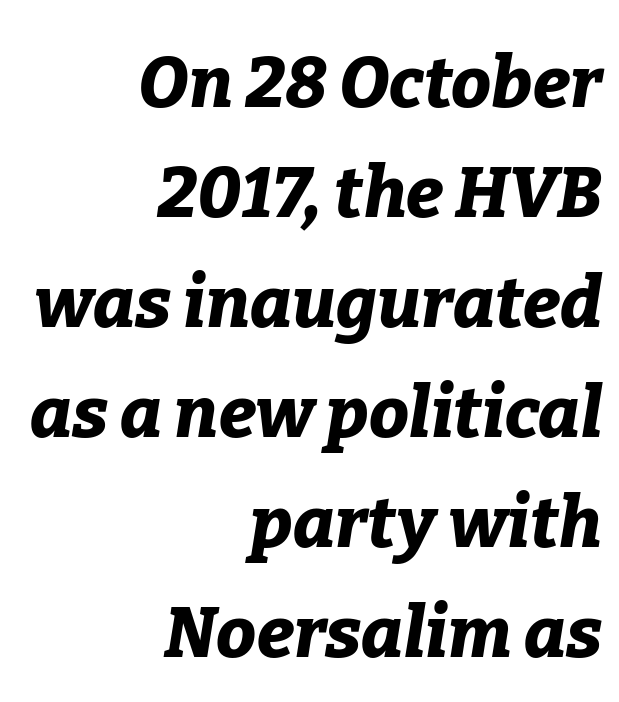
Q: Is the text bold? A: Yes.
Q: Is the text italic (slanted)? A: Yes, it leans right by about 9 degrees.
Q: Is the text underlined? A: No.
Q: How is the paragraph aligned? A: Right-aligned.
Q: Is the spacing between letters normal or unusually wide? A: Normal.
Q: Is the spacing between lines tight, normal or loose? A: Normal.
Q: Width (condensed, normal, or wide)? A: Normal.
Q: Stroke contrast? A: Low.
Q: x-height? A: Medium.
Q: Monospaced? A: No.
